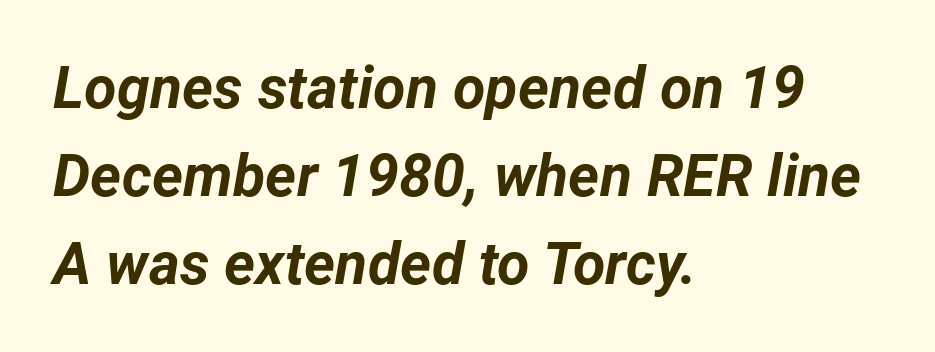
The image shows 59 px bold type, italic (leaning right); set left-aligned, normal line spacing (1.49x), normal letter spacing, not underlined; low stroke contrast and a medium x-height.
